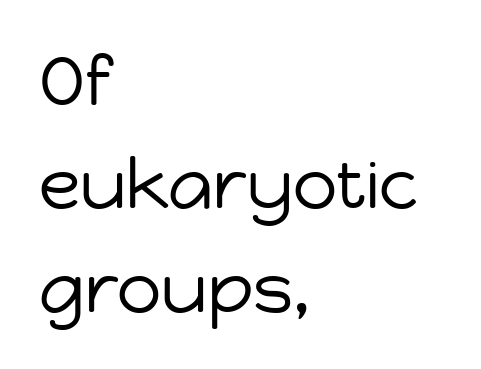
{"serif": "no", "italic": "no", "bold": "no", "weight": "regular", "width": "normal", "stroke_contrast": "low", "x_height": "medium", "monospaced": "no", "underline": "no", "align": "left", "line_spacing": "normal", "line_spacing_ratio": 1.5, "letter_spacing": "normal", "letter_spacing_em": 0.0, "glyph_px": 69}
